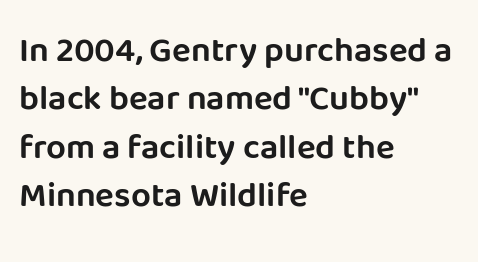
The string is rendered with underlining switched off. Note the varied advance widths — an 'i' is clearly narrower than an 'm'. Tracking here is standard; glyphs follow each other at the usual distance. Leading: standard. The text block is weighted toward the left margin, trailing off unevenly rightward.
